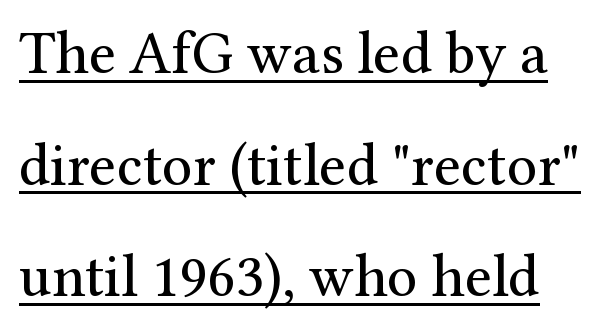
{"serif": "yes", "italic": "no", "bold": "no", "weight": "regular", "width": "normal", "stroke_contrast": "medium", "x_height": "medium", "monospaced": "no", "underline": "yes", "line_spacing_ratio": 1.86, "letter_spacing": "normal", "letter_spacing_em": 0.0, "glyph_px": 60}
